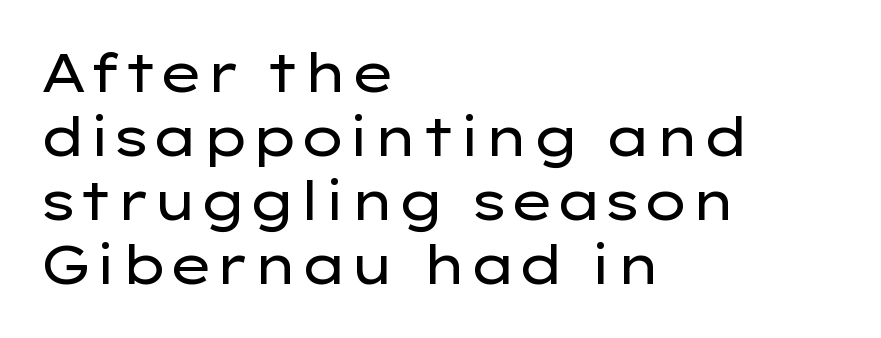
The image shows 53 px regular-weight, wide sans-serif type, upright; set left-aligned, line spacing 1.21x, normal letter spacing, not underlined; low stroke contrast and a medium x-height.
